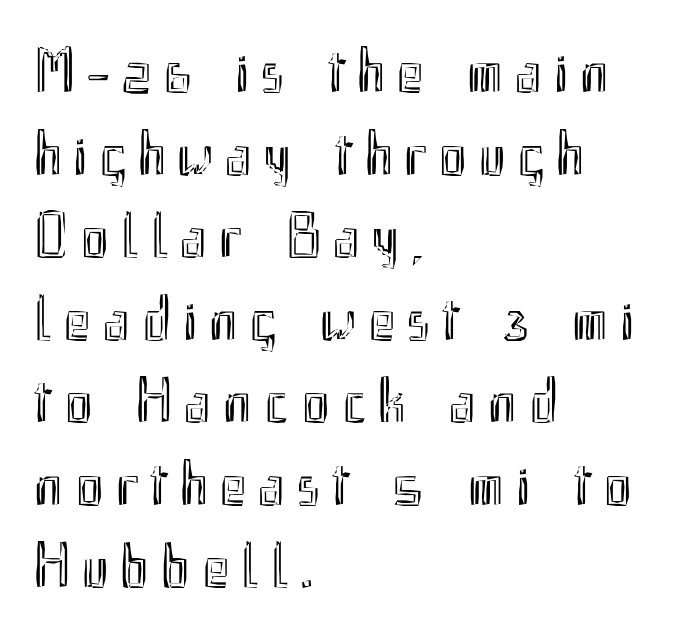
The image shows 64 px condensed type, upright; set left-aligned, normal line spacing (1.29x), not underlined; a small x-height.
